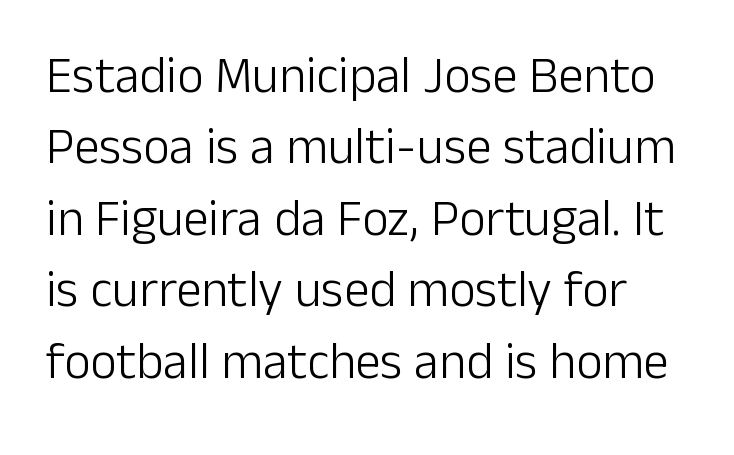
Q: Is the text bold? A: No.
Q: Is the text italic (slanted)? A: No, it is upright.
Q: Is the typeface a serif or a sans-serif typeface? A: Sans-serif.
Q: Is the text underlined? A: No.
Q: Is the spacing between letters normal or unusually wide? A: Normal.
Q: Is the spacing between lines tight, normal or loose? A: Normal.
Q: Width (condensed, normal, or wide)? A: Normal.
Q: Stroke contrast? A: Low.
Q: x-height? A: Medium.
Q: Monospaced? A: No.
